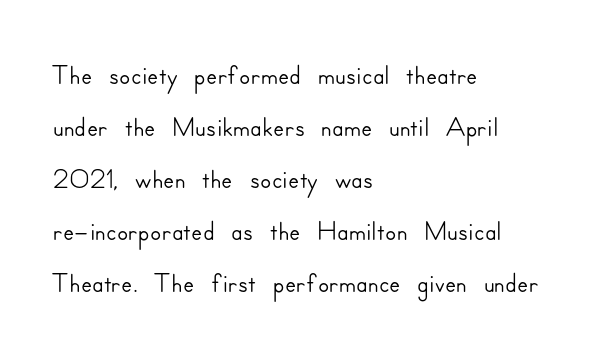
The image shows 41 px sans-serif type, upright; set left-aligned, normal line spacing (1.27x), normal letter spacing, not underlined; low stroke contrast and a small x-height.
